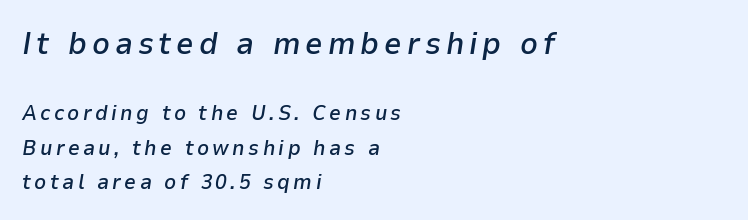
The passage shown stacks its lines at a standard gap. Descenders hang freely into open space. You could not count columns in this text — the font is proportionally spaced. The letters are slanted; this is an italic face.
